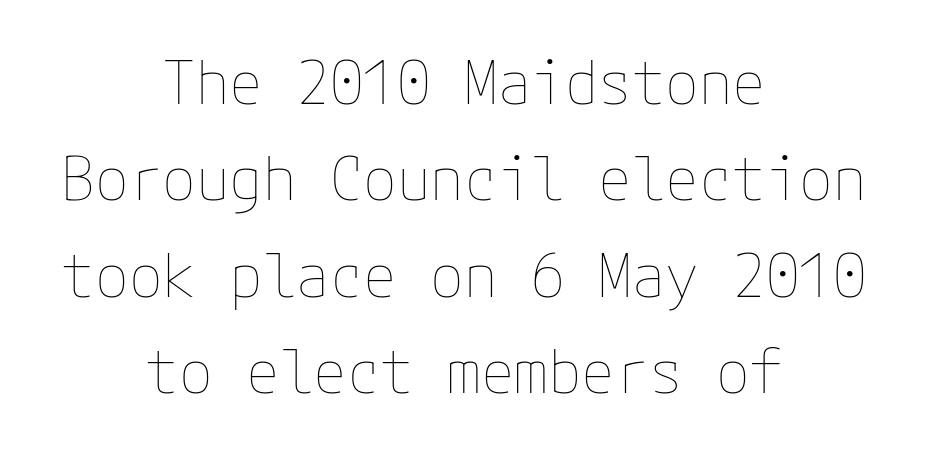
The image shows 61 px thin type, upright; set centered, normal line spacing (1.58x), normal letter spacing, not underlined; low stroke contrast and a medium x-height.
